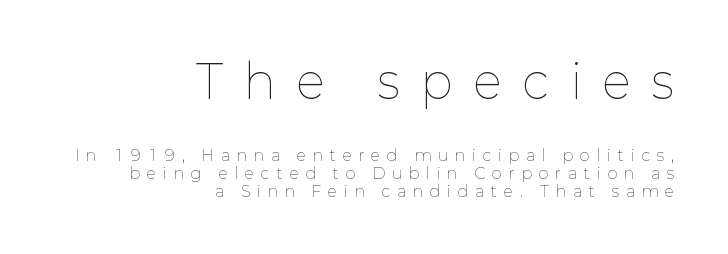
Q: Is the text bold? A: No.
Q: Is the text italic (slanted)? A: No, it is upright.
Q: Is the text underlined? A: No.
Q: How is the paragraph aligned? A: Right-aligned.
Q: Is the spacing between letters normal or unusually wide? A: Unusually wide.
Q: Which block of text is set in a larger size, the first (top) or the second (bottom)? A: The first (top) one.
Q: Width (condensed, normal, or wide)? A: Normal.
Q: Stroke contrast? A: Low.
Q: x-height? A: Medium.
Q: Monospaced? A: No.
